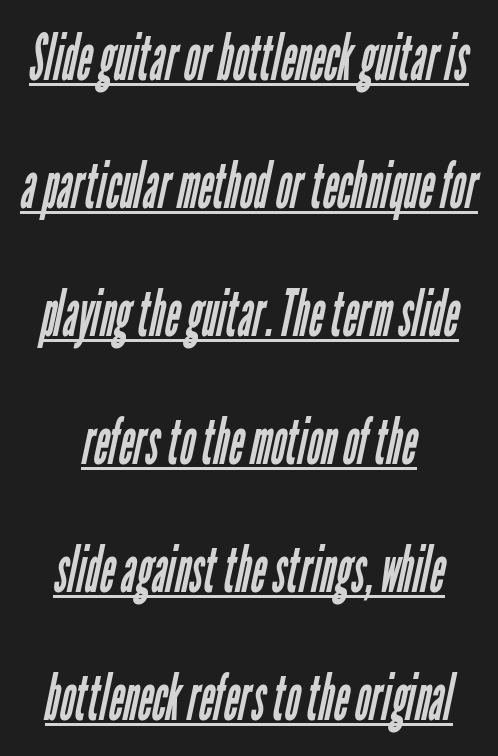
The image shows 64 px regular-weight, condensed sans-serif type; set centered, loose line spacing (2.0x), normal letter spacing, underlined; low stroke contrast and a medium x-height.
